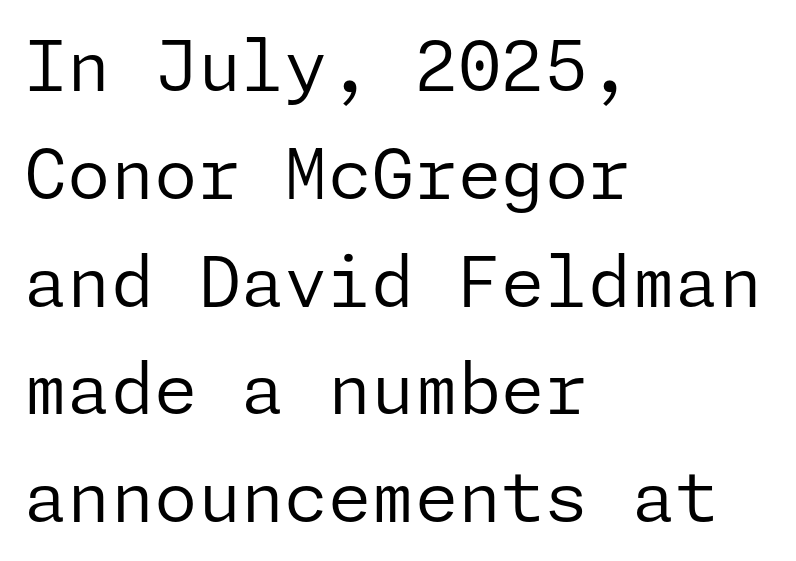
Q: Is the text bold? A: No.
Q: Is the text italic (slanted)? A: No, it is upright.
Q: Is the typeface a serif or a sans-serif typeface? A: Sans-serif.
Q: Is the text underlined? A: No.
Q: How is the paragraph aligned? A: Left-aligned.
Q: Is the spacing between letters normal or unusually wide? A: Normal.
Q: Is the spacing between lines tight, normal or loose? A: Normal.
Q: Width (condensed, normal, or wide)? A: Normal.
Q: Stroke contrast? A: Low.
Q: x-height? A: Medium.
